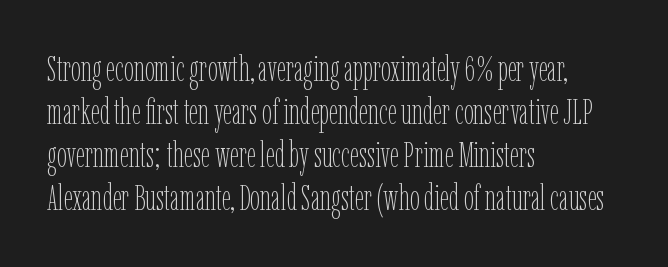
Q: Is the text bold? A: No.
Q: Is the text italic (slanted)? A: No, it is upright.
Q: Is the text underlined? A: No.
Q: How is the paragraph aligned? A: Left-aligned.
Q: Is the spacing between letters normal or unusually wide? A: Normal.
Q: Width (condensed, normal, or wide)? A: Condensed.
Q: Stroke contrast? A: Low.
Q: x-height? A: Medium.
Q: Monospaced? A: No.
